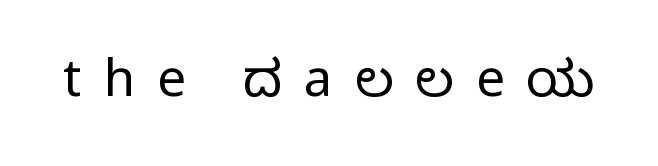
Note the varied advance widths — an 'i' is clearly narrower than an 'm'. The words here are not underlined. The rendering inserts visible extra space after every character. The letters stand straight up with perfectly vertical stems.
